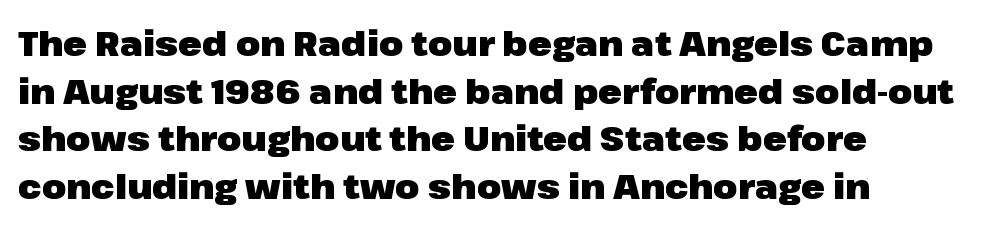
Q: Is the text bold? A: Yes.
Q: Is the text italic (slanted)? A: No, it is upright.
Q: Is the typeface a serif or a sans-serif typeface? A: Sans-serif.
Q: Is the text underlined? A: No.
Q: How is the paragraph aligned? A: Left-aligned.
Q: Is the spacing between letters normal or unusually wide? A: Normal.
Q: Is the spacing between lines tight, normal or loose? A: Normal.
Q: Width (condensed, normal, or wide)? A: Normal.
Q: Stroke contrast? A: Low.
Q: x-height? A: Medium.
Q: Monospaced? A: No.
